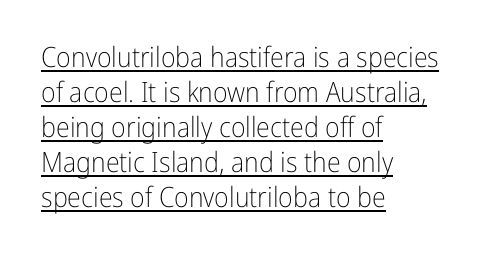
The image shows 28 px light, condensed sans-serif type, upright; set left-aligned, normal line spacing (1.25x), normal letter spacing, underlined; low stroke contrast and a medium x-height.
